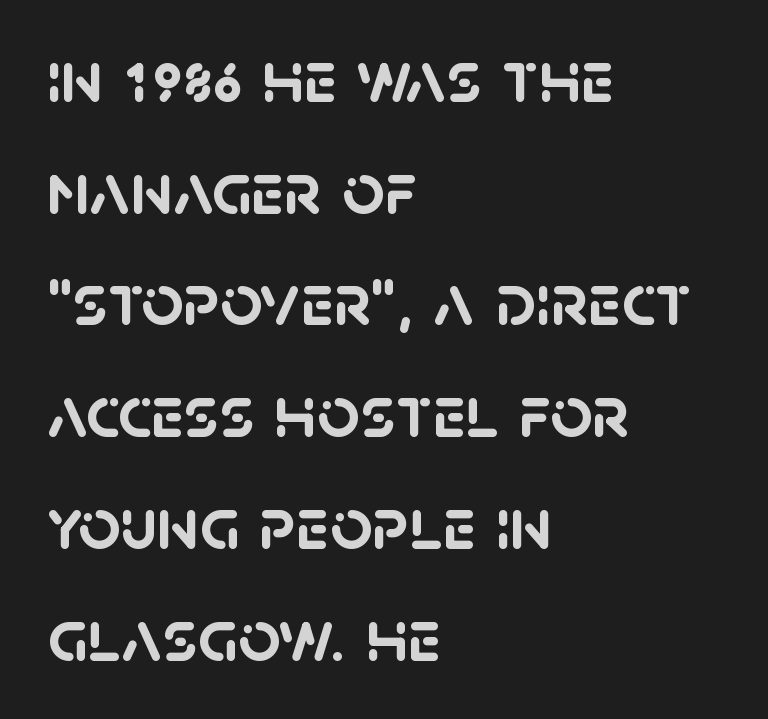
Q: Is the text bold? A: Yes.
Q: Is the typeface a serif or a sans-serif typeface? A: Sans-serif.
Q: Is the text underlined? A: No.
Q: How is the paragraph aligned? A: Left-aligned.
Q: Is the spacing between letters normal or unusually wide? A: Normal.
Q: Is the spacing between lines tight, normal or loose? A: Normal.
Q: Width (condensed, normal, or wide)? A: Normal.
Q: Stroke contrast? A: Low.
Q: x-height? A: Large.
Q: Monospaced? A: No.
